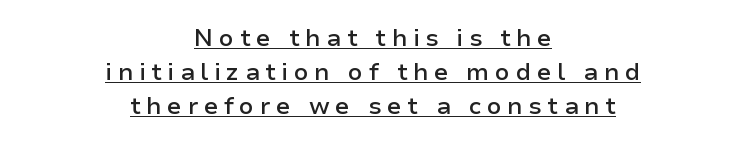
{"italic": "no", "bold": "semi", "underline": "yes", "align": "center", "line_spacing": "normal", "line_spacing_ratio": 1.42, "letter_spacing": "wide", "letter_spacing_em": 0.23, "glyph_px": 24}
